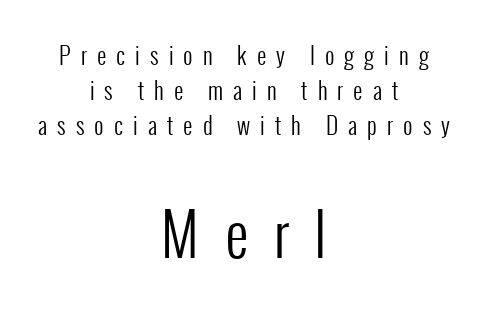
The image shows 58 px regular-weight, condensed sans-serif type, upright; set centered, normal line spacing (1.52x), unusually wide letter spacing (+0.44 em), not underlined; the second (bottom) block is 2.52x larger; low stroke contrast and a medium x-height.
